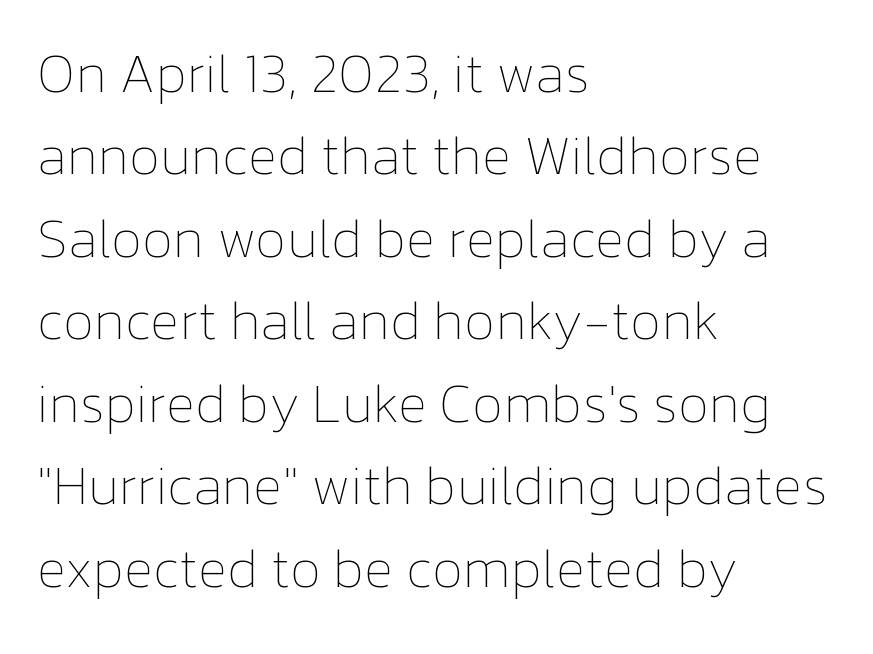
{"italic": "no", "bold": "no", "weight": "thin", "width": "normal", "stroke_contrast": "low", "x_height": "medium", "monospaced": "no", "underline": "no", "align": "left", "line_spacing": "normal", "line_spacing_ratio": 1.5, "letter_spacing": "normal", "letter_spacing_em": 0.0, "glyph_px": 55}
